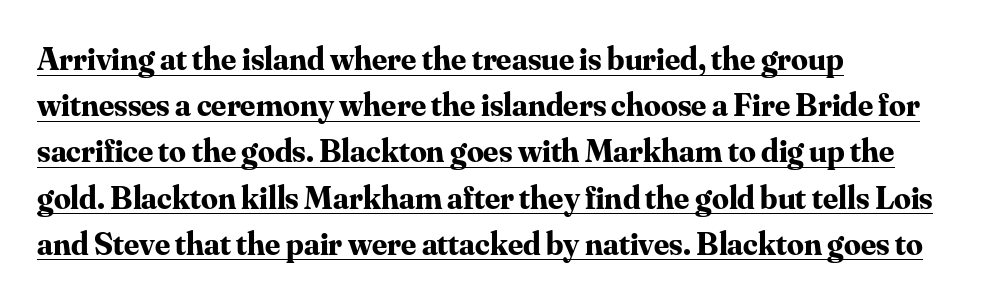
The image shows 33 px bold serif type, upright; set left-aligned, normal line spacing (1.4x), normal letter spacing, underlined; medium stroke contrast and a small x-height.
